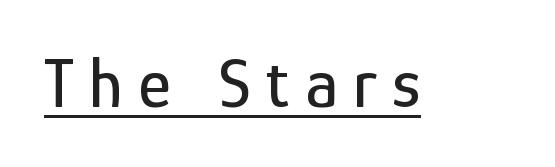
What decoration does the sample have? An underline. The letters advance in unequal steps, a hallmark of proportional type. Tracking value appears strongly positive — letters spread wide. You can tell it's not italic because the verticals are truly vertical.
